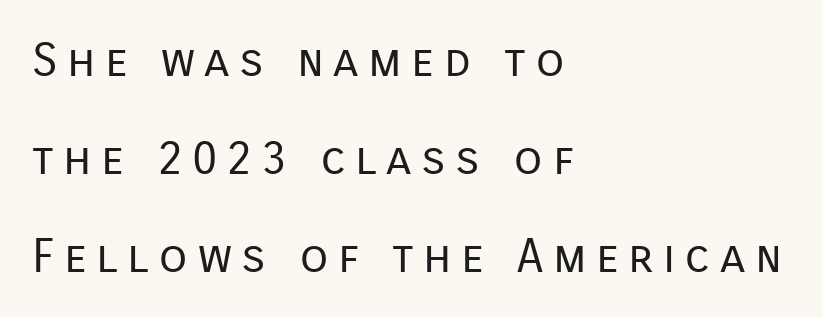
The tracking reads as deliberately expanded to a designer's eye. A roman cut, with each character standing at attention. Regarding leading, the lines here are spaced well apart. Classification — sans serif. Line starts are locked; line ends wander. The words here are not underlined.
